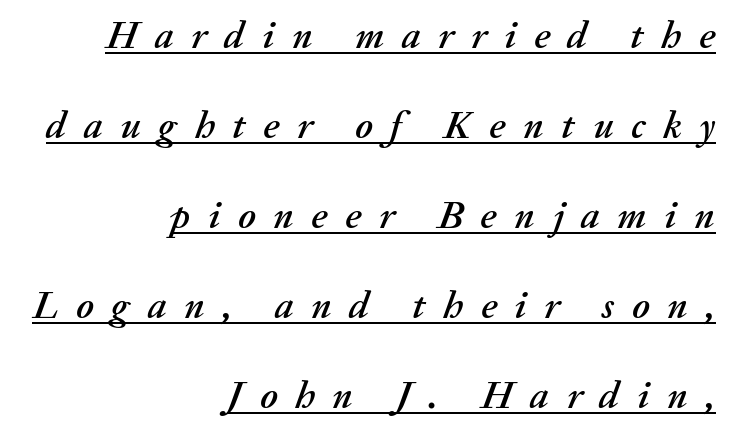
The image shows 39 px text type, italic (leaning right); set right-aligned, loose line spacing (2.31x), unusually wide letter spacing (+0.45 em), underlined; medium stroke contrast and a medium x-height.
